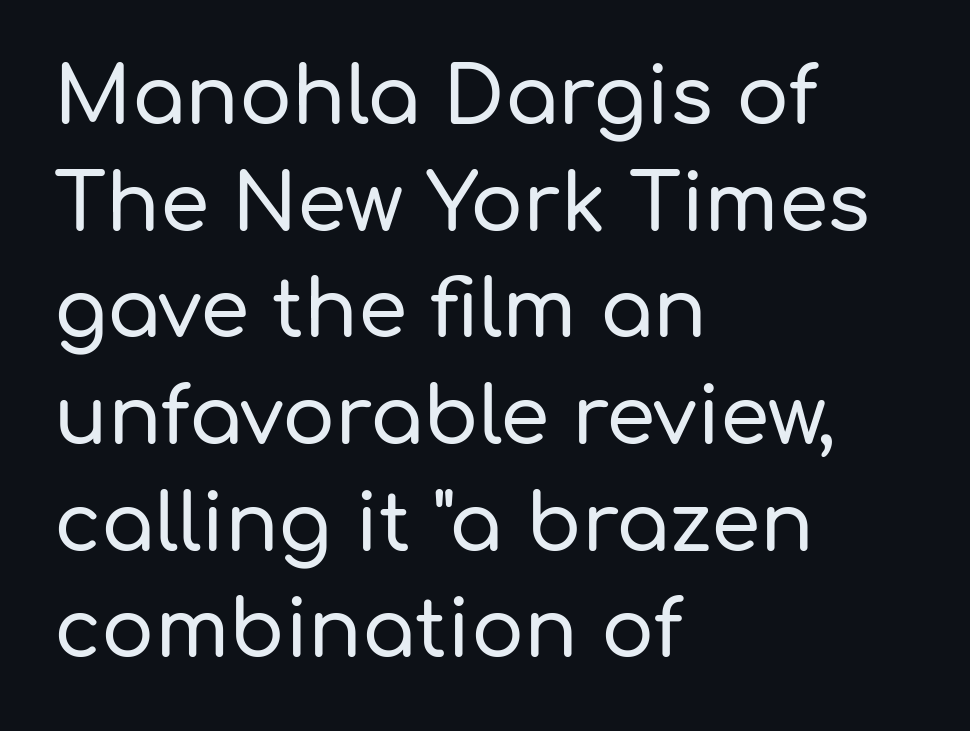
{"serif": "no", "italic": "no", "width": "normal", "stroke_contrast": "low", "x_height": "medium", "monospaced": "no", "underline": "no", "align": "left", "line_spacing": "normal", "line_spacing_ratio": 1.35, "letter_spacing": "normal", "letter_spacing_em": 0.0, "glyph_px": 79}
